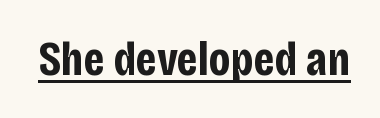
Caption: bold face, heavy strokes. In designer terms, the underline attribute is active on this setting. Vertical strokes here are truly vertical. I'd call this a sans setting — the letters go barefoot. Here the designer chose a conventional face with non-uniform glyph widths.
